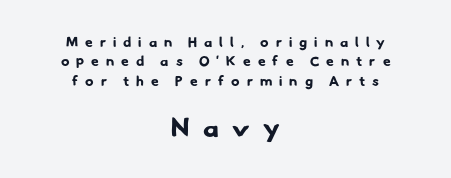
The image shows 27 px bold type; set centered, normal line spacing (1.38x), unusually wide letter spacing (+0.5 em), not underlined; the second (bottom) block is 1.93x larger.
